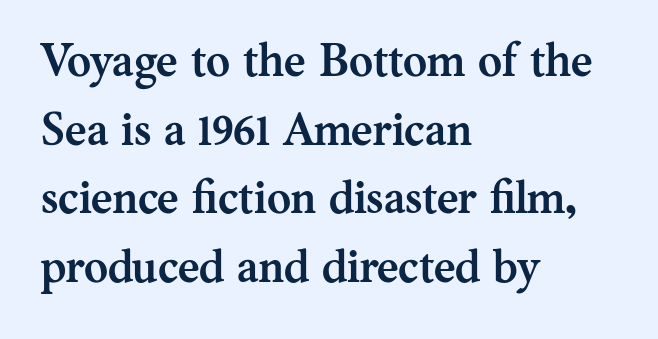
Q: Is the text bold? A: Yes.
Q: Is the text italic (slanted)? A: No, it is upright.
Q: Is the typeface a serif or a sans-serif typeface? A: Serif.
Q: Is the text underlined? A: No.
Q: How is the paragraph aligned? A: Left-aligned.
Q: Is the spacing between letters normal or unusually wide? A: Normal.
Q: Is the spacing between lines tight, normal or loose? A: Normal.
Q: Width (condensed, normal, or wide)? A: Normal.
Q: Stroke contrast? A: Medium.
Q: x-height? A: Medium.
Q: Monospaced? A: No.
